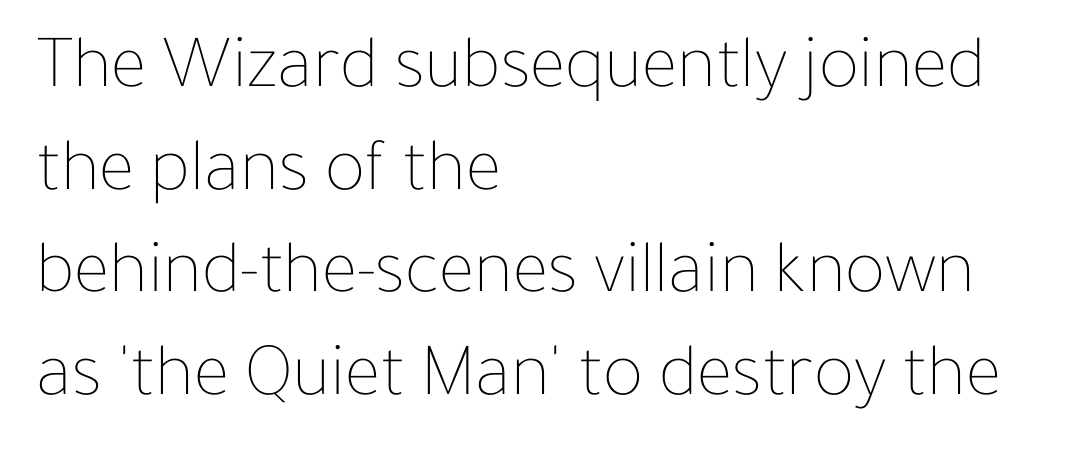
Notice how the stems are strictly vertical — no italics here. Left-aligned paragraph, ragged on the right. Varying glyph widths throughout — classic text-font behaviour. Vertically, the passage feels balanced, rows spaced as you'd expect. What stands out about the letter spacing? Nothing — it is the standard amount.
